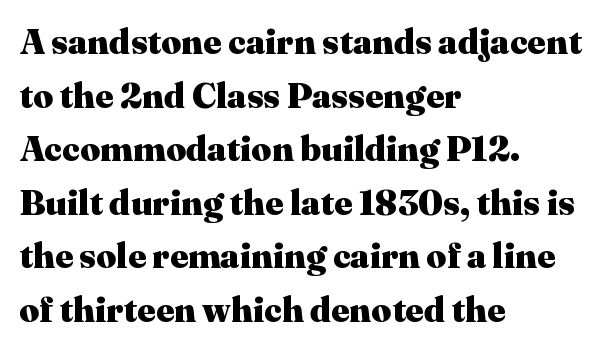
Q: Is the text bold? A: Yes.
Q: Is the text italic (slanted)? A: No, it is upright.
Q: Is the typeface a serif or a sans-serif typeface? A: Serif.
Q: Is the text underlined? A: No.
Q: How is the paragraph aligned? A: Left-aligned.
Q: Is the spacing between letters normal or unusually wide? A: Normal.
Q: Is the spacing between lines tight, normal or loose? A: Normal.
Q: Width (condensed, normal, or wide)? A: Normal.
Q: Stroke contrast? A: Medium.
Q: x-height? A: Medium.
Q: Monospaced? A: No.
